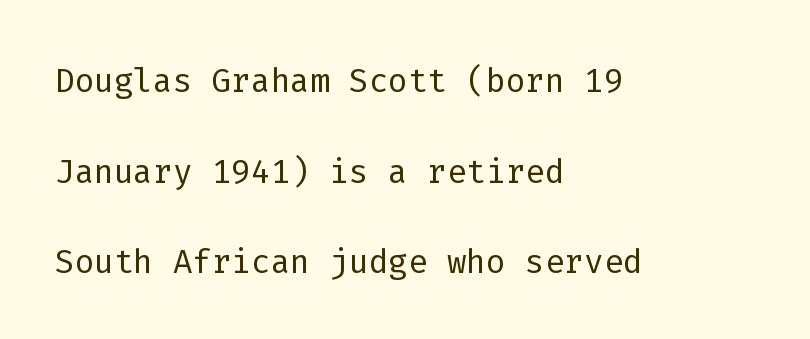
Descenders are the only things crossing below the line. The horizontal fit of the characters is conventional and even. Weight: regular or lighter. These lines are composed in type without serifs. A student would call this left alignment; a typographer would say flush left, rag right. This sample has the even, mechanical cadence of fixed-width lettering.
